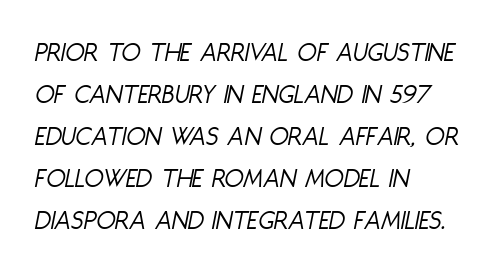
Q: Is the text bold? A: No.
Q: Is the text italic (slanted)? A: Yes, it leans right by about 11 degrees.
Q: Is the text underlined? A: No.
Q: How is the paragraph aligned? A: Left-aligned.
Q: Is the spacing between letters normal or unusually wide? A: Normal.
Q: Is the spacing between lines tight, normal or loose? A: Normal.
Q: Width (condensed, normal, or wide)? A: Condensed.
Q: Stroke contrast? A: Low.
Q: x-height? A: Large.
Q: Monospaced? A: No.
